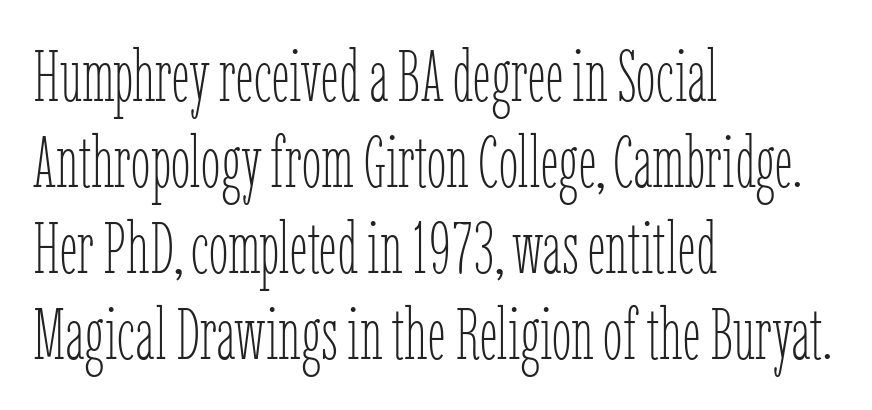
Q: Is the text bold? A: No.
Q: Is the text italic (slanted)? A: No, it is upright.
Q: Is the text underlined? A: No.
Q: How is the paragraph aligned? A: Left-aligned.
Q: Is the spacing between letters normal or unusually wide? A: Normal.
Q: Width (condensed, normal, or wide)? A: Condensed.
Q: Stroke contrast? A: Low.
Q: x-height? A: Medium.
Q: Monospaced? A: No.
